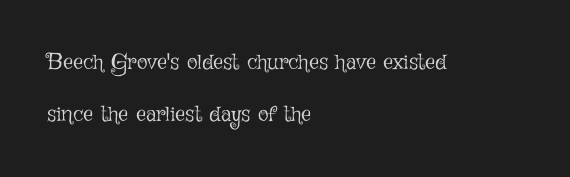
{"italic": "no", "bold": "no", "underline": "no", "align": "left", "line_spacing": "loose", "line_spacing_ratio": 2.36, "letter_spacing": "normal", "letter_spacing_em": 0.0, "glyph_px": 22}
